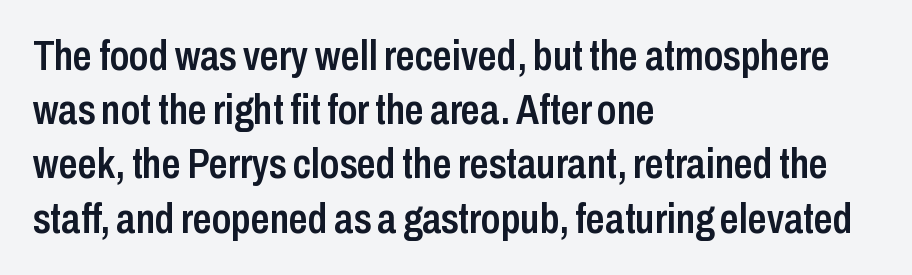
Q: Is the text bold? A: Semi-bold.
Q: Is the text italic (slanted)? A: No, it is upright.
Q: Is the typeface a serif or a sans-serif typeface? A: Sans-serif.
Q: Is the text underlined? A: No.
Q: How is the paragraph aligned? A: Left-aligned.
Q: Is the spacing between letters normal or unusually wide? A: Normal.
Q: Is the spacing between lines tight, normal or loose? A: Normal.
Q: Width (condensed, normal, or wide)? A: Condensed.
Q: Stroke contrast? A: Low.
Q: x-height? A: Medium.
Q: Monospaced? A: No.
